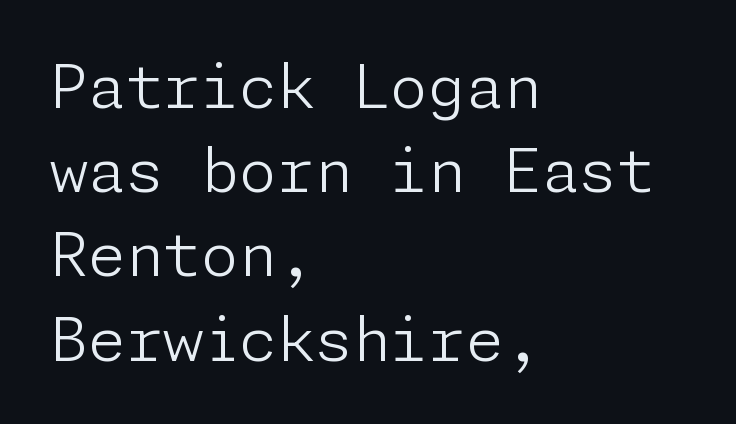
{"serif": "no", "italic": "no", "bold": "no", "weight": "light", "width": "normal", "stroke_contrast": "low", "x_height": "medium", "underline": "no", "align": "left", "line_spacing": "normal", "line_spacing_ratio": 1.38, "letter_spacing": "normal", "letter_spacing_em": 0.0, "glyph_px": 61}
